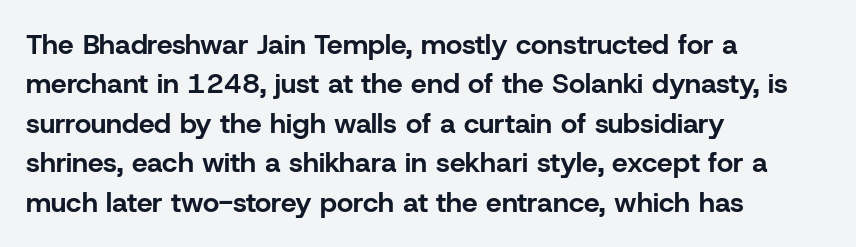
Typeset ragged right — the left edge is the straight one. Look at the stroke-to-counter ratio: heavy, a bold. A sans-serif font was chosen for this passage. Default kerning and tracking; the words read as compact shapes. Words float on clear page, feet unadorned.
